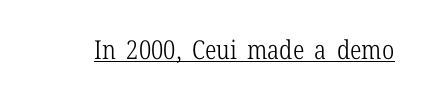
The image shows 26 px text type, upright; set normal letter spacing, underlined.
